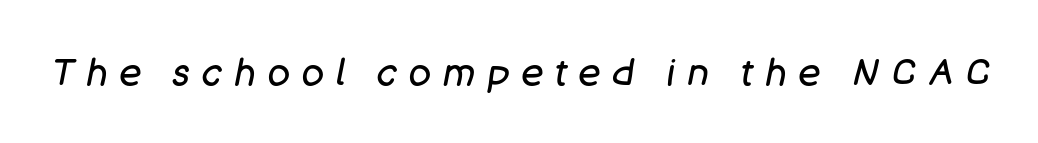
{"italic": "yes", "lean": "right", "slant_degrees": 11, "bold": "no", "weight": "regular", "width": "normal", "stroke_contrast": "low", "x_height": "large", "monospaced": "no", "underline": "no", "letter_spacing": "wide", "letter_spacing_em": 0.32, "glyph_px": 37}
